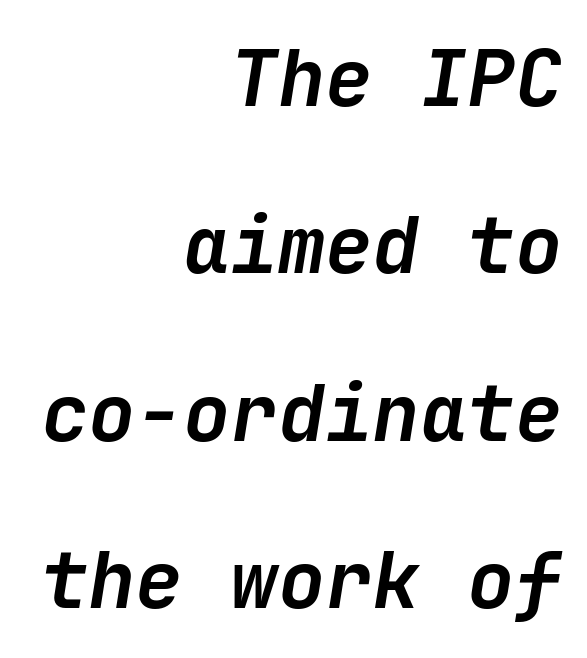
Underlining? Definitely not there. The face used here is rendered with its standard letterfit. The vertical gap from one line to the next is large. Is the type slanted? Yes — the strokes lean at a clear angle. Leftover space on each line is placed entirely before the opening word.
